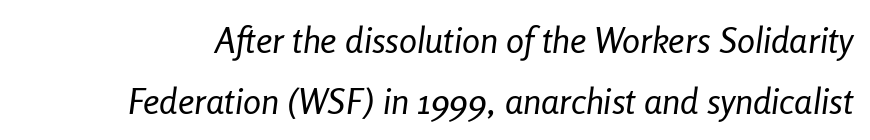
The image shows 36 px regular-weight, condensed type, italic (leaning right); set normal line spacing (1.69x), normal letter spacing, not underlined; low stroke contrast and a medium x-height.
